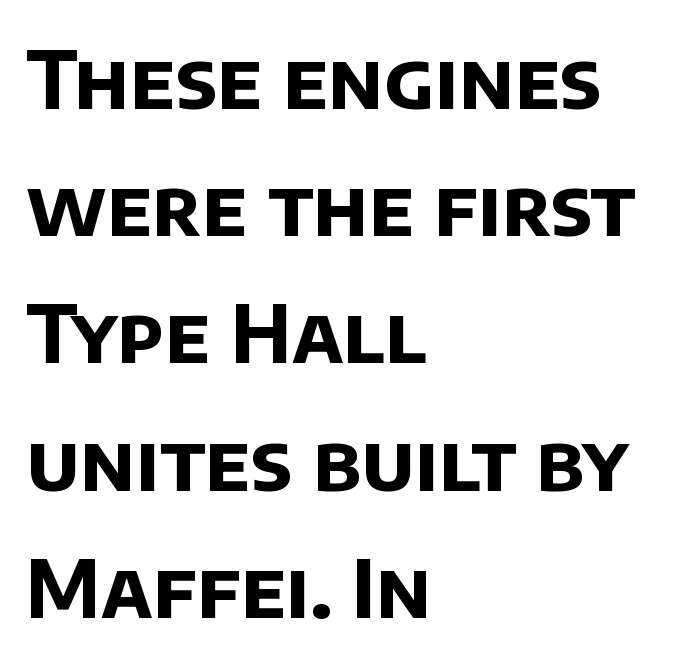
Q: Is the text bold? A: Yes.
Q: Is the typeface a serif or a sans-serif typeface? A: Sans-serif.
Q: Is the text underlined? A: No.
Q: How is the paragraph aligned? A: Left-aligned.
Q: Is the spacing between letters normal or unusually wide? A: Normal.
Q: Is the spacing between lines tight, normal or loose? A: Normal.
Q: Width (condensed, normal, or wide)? A: Normal.
Q: Stroke contrast? A: Low.
Q: x-height? A: Large.
Q: Monospaced? A: No.
